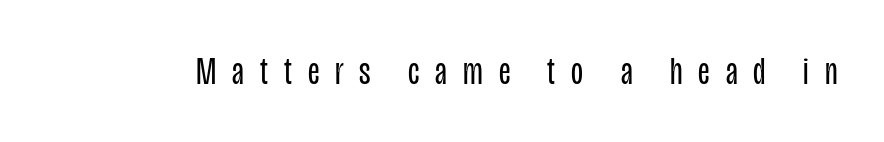
Underline: absent. Serifs: no, the terminals of the letterforms are clean. The face looks like a standard text weight, possibly lighter. Is the letter spacing exaggerated? Yes — the characters are pushed far apart.
